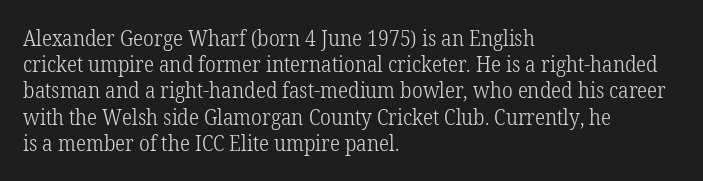
Does extra space separate the letters? No, they use regular spacing. Layout note: lines flush left. The area under the type is left untouched. This reads as an unemphasized weight, regular at the heaviest. This is roman type, the default non-slanted kind. Vertical spacing — default.
